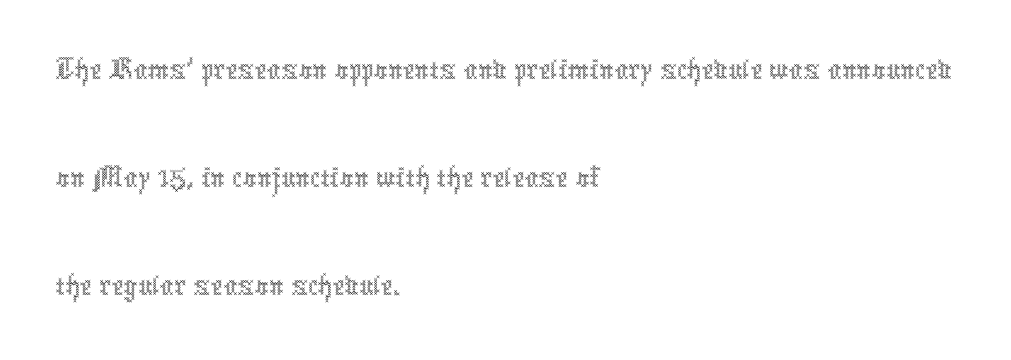
The image shows 68 px thin, condensed type, upright; set left-aligned, normal line spacing (1.59x), normal letter spacing, not underlined; a medium x-height.
